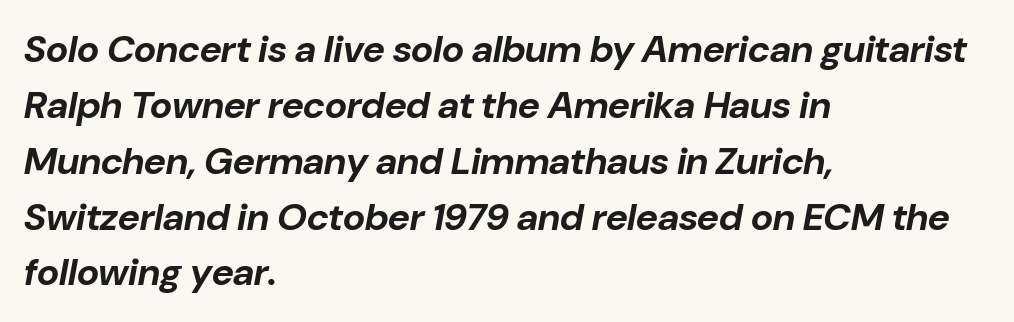
Q: Is the text bold? A: Yes.
Q: Is the text italic (slanted)? A: Yes, it leans right by about 10 degrees.
Q: Is the text underlined? A: No.
Q: How is the paragraph aligned? A: Left-aligned.
Q: Is the spacing between letters normal or unusually wide? A: Normal.
Q: Is the spacing between lines tight, normal or loose? A: Normal.
Q: Width (condensed, normal, or wide)? A: Normal.
Q: Stroke contrast? A: Low.
Q: x-height? A: Medium.
Q: Monospaced? A: No.
